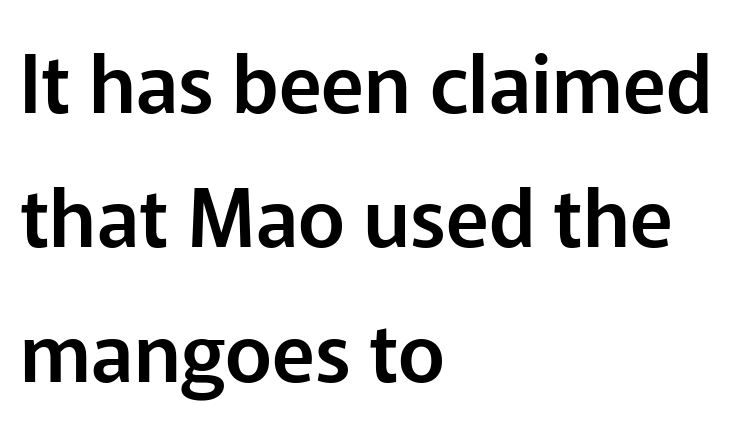
Q: Is the text italic (slanted)? A: No, it is upright.
Q: Is the typeface a serif or a sans-serif typeface? A: Sans-serif.
Q: Is the text underlined? A: No.
Q: How is the paragraph aligned? A: Left-aligned.
Q: Is the spacing between letters normal or unusually wide? A: Normal.
Q: Is the spacing between lines tight, normal or loose? A: Normal.
Q: Width (condensed, normal, or wide)? A: Normal.
Q: Stroke contrast? A: Low.
Q: x-height? A: Medium.
Q: Monospaced? A: No.
